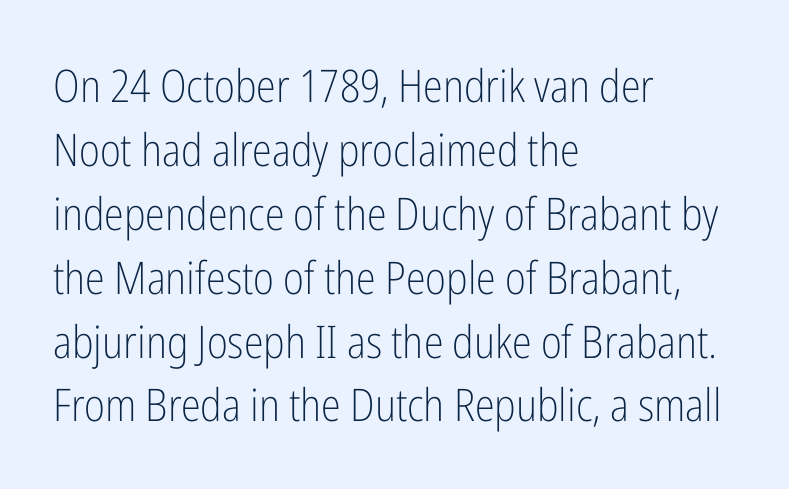
Q: Is the text bold? A: No.
Q: Is the text italic (slanted)? A: No, it is upright.
Q: Is the typeface a serif or a sans-serif typeface? A: Sans-serif.
Q: Is the text underlined? A: No.
Q: How is the paragraph aligned? A: Left-aligned.
Q: Is the spacing between letters normal or unusually wide? A: Normal.
Q: Is the spacing between lines tight, normal or loose? A: Normal.
Q: Width (condensed, normal, or wide)? A: Condensed.
Q: Stroke contrast? A: Low.
Q: x-height? A: Medium.
Q: Monospaced? A: No.
